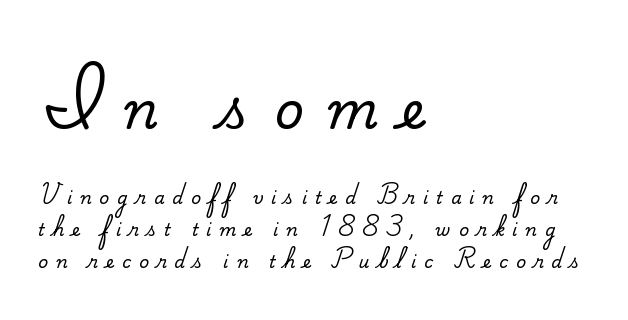
The image shows 51 px serif type; set left-aligned, line spacing 1.87x, unusually wide letter spacing (+0.47 em), not underlined; the first (top) block is 3.0x larger; medium stroke contrast and a small x-height.
